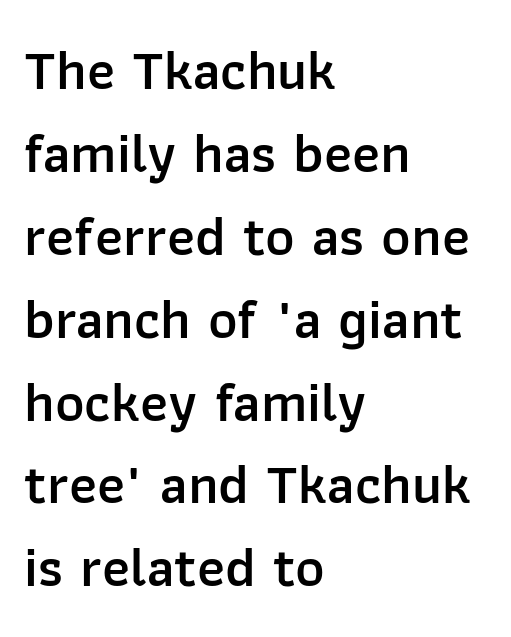
The image shows 56 px semibold sans-serif type, upright; set left-aligned, normal line spacing (1.48x), normal letter spacing, not underlined; low stroke contrast and a medium x-height.
